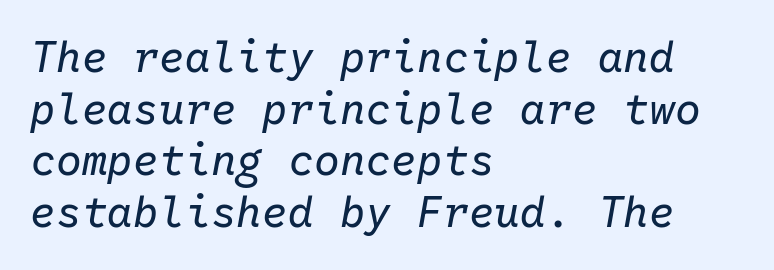
The face used here is monospaced, like something from a code editor. These lines were composed using italics. Which margin do the lines hug? The left one — the right edge is uneven. Bare-footed words on every line. Between one letter and the next there's only the usual sliver of space.
